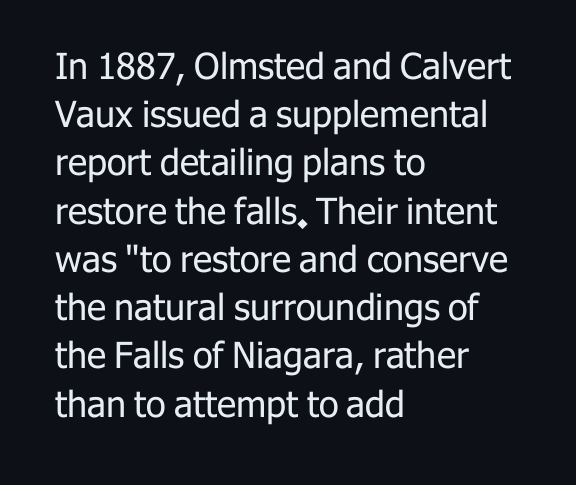
Unmarked baselines from the first word to the last. You could call the tracking neutral — neither tight nor loose. Is this a fixed-width face? No — the glyphs have proportional, varying widths. The strokes are not fattened; the text isn't bold. Style check: upright.
